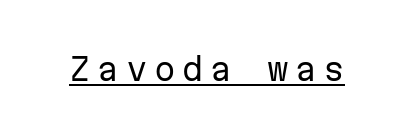
The image shows 31 px regular-weight sans-serif type, upright, monospaced; set unusually wide letter spacing (+0.21 em), underlined; low stroke contrast and a medium x-height.
